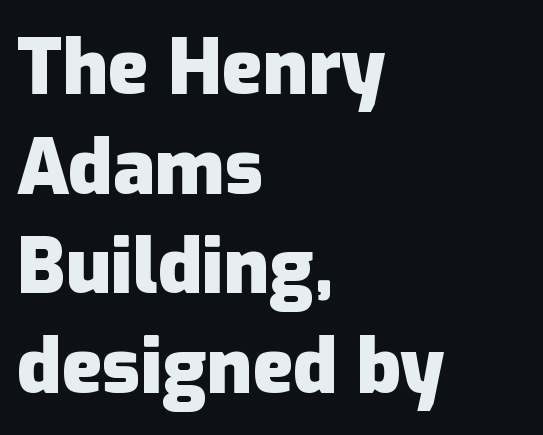
{"serif": "no", "italic": "no", "bold": "yes", "weight": "heavy", "width": "normal", "stroke_contrast": "low", "x_height": "medium", "monospaced": "no", "underline": "no", "align": "left", "line_spacing": "normal", "line_spacing_ratio": 1.31, "letter_spacing": "normal", "letter_spacing_em": 0.0, "glyph_px": 76}
